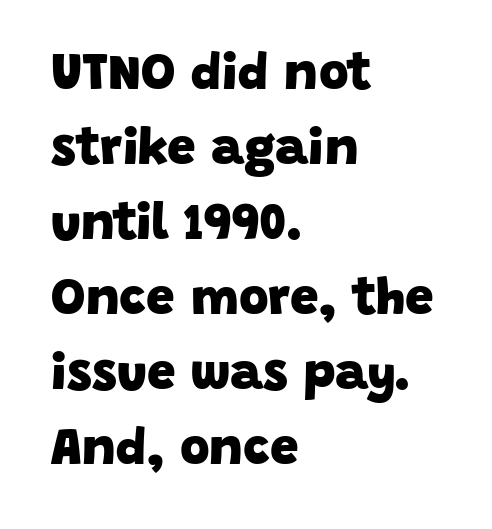
{"serif": "no", "bold": "yes", "weight": "heavy", "width": "normal", "stroke_contrast": "low", "x_height": "large", "monospaced": "no", "underline": "no", "align": "left", "line_spacing": "normal", "line_spacing_ratio": 1.47, "letter_spacing": "normal", "letter_spacing_em": 0.0, "glyph_px": 51}
